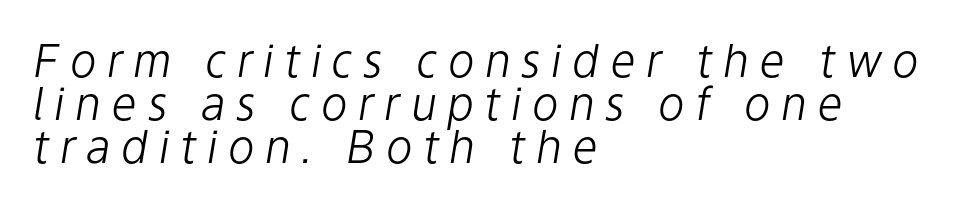
The type is letterspaced generously, with wide tracking. If you measured baseline to baseline, you'd find a short distance. Nobody drew a line under any word here. Ink coverage per letter is moderate at most.
